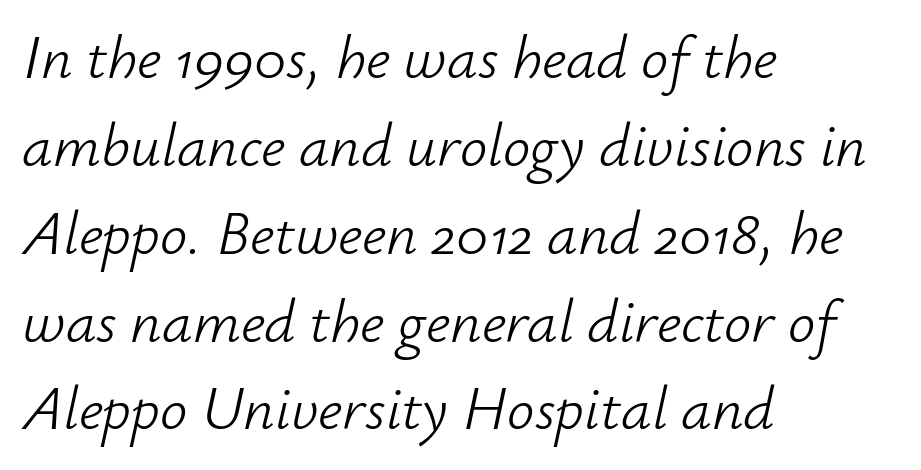
{"italic": "yes", "lean": "right", "slant_degrees": 12, "bold": "no", "weight": "light", "width": "normal", "stroke_contrast": "low", "x_height": "small", "monospaced": "no", "underline": "no", "align": "left", "line_spacing": "normal", "line_spacing_ratio": 1.44, "letter_spacing": "normal", "letter_spacing_em": 0.0, "glyph_px": 61}
